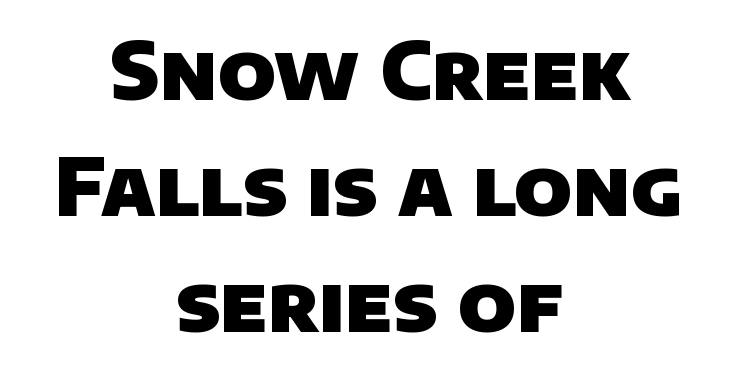
The image shows 80 px heavy sans-serif type; set centered, normal line spacing (1.45x), normal letter spacing, not underlined; low stroke contrast and a large x-height.
